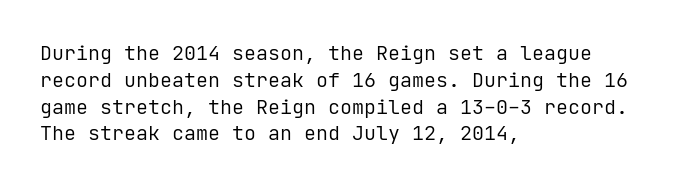
The image shows 20 px text type, upright; set left-aligned, normal line spacing (1.34x), normal letter spacing, not underlined.
